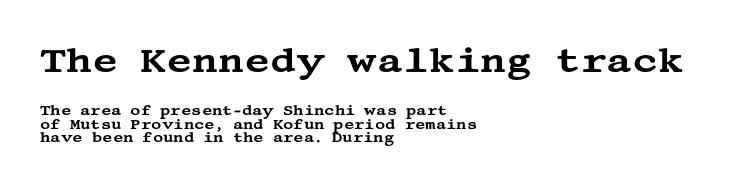
{"serif": "yes", "italic": "no", "width": "wide", "stroke_contrast": "medium", "x_height": "large", "underline": "no", "align": "left", "line_spacing": "tight", "line_spacing_ratio": 0.97, "letter_spacing": "normal", "letter_spacing_em": 0.0, "larger_block": "first", "size_ratio": 2.5, "glyph_px": 35}
